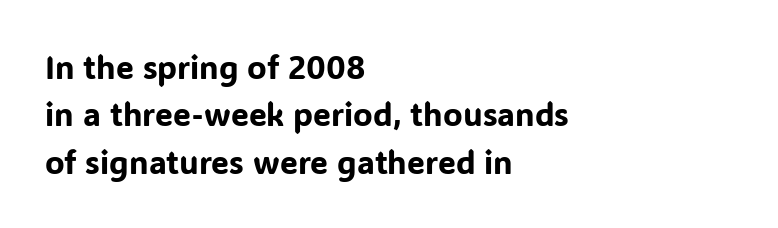
The image shows 32 px sans-serif type, upright; set left-aligned, normal line spacing (1.48x), normal letter spacing, not underlined; low stroke contrast and a medium x-height.
